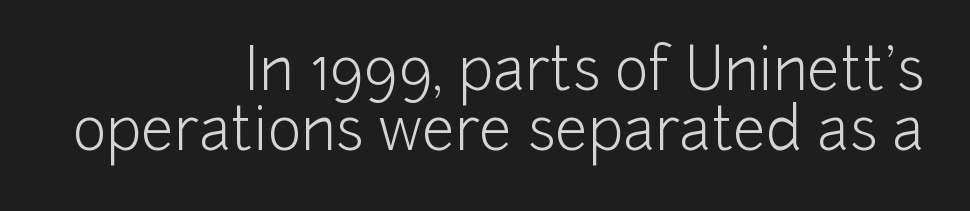
{"serif": "no", "italic": "no", "bold": "no", "weight": "light", "width": "normal", "stroke_contrast": "low", "x_height": "medium", "monospaced": "no", "underline": "no", "align": "right", "line_spacing": "tight", "line_spacing_ratio": 1.03, "letter_spacing": "normal", "letter_spacing_em": 0.0, "glyph_px": 58}
